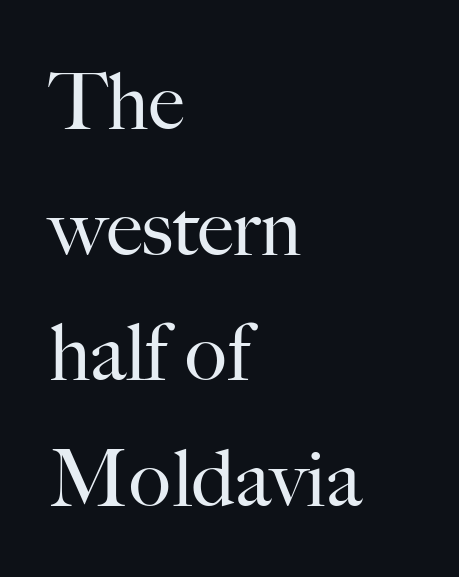
The image shows 79 px regular-weight serif type, upright; set left-aligned, normal line spacing (1.59x), normal letter spacing, not underlined; high stroke contrast and a small x-height.
